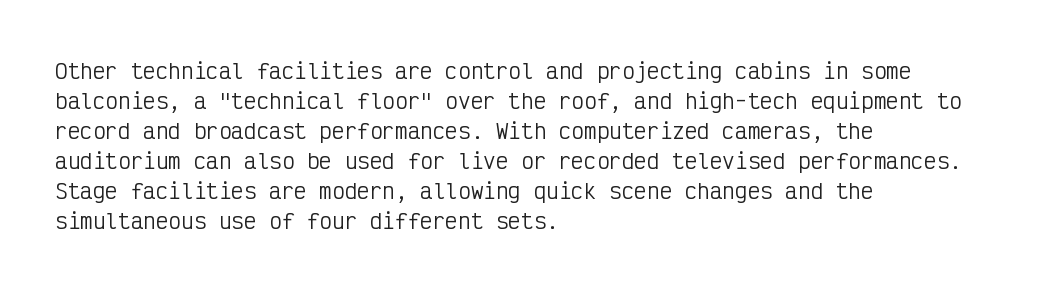
The image shows 21 px text type, upright; set left-aligned, normal line spacing (1.43x), normal letter spacing, not underlined.
